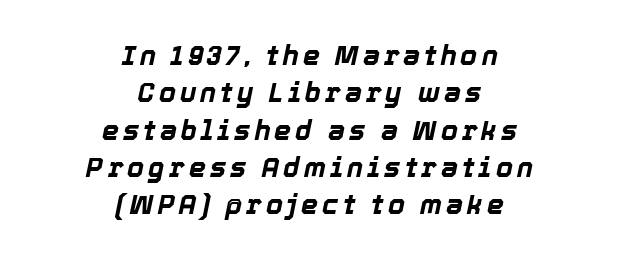
The area under the type is left untouched. Does the lettering tilt? It does — this is italic. In terms of weight, the rendering is a true, heavy bold. Horizontal bands of white between lines are of average thickness. Where is the straight margin? There isn't one; the lines are centered.
